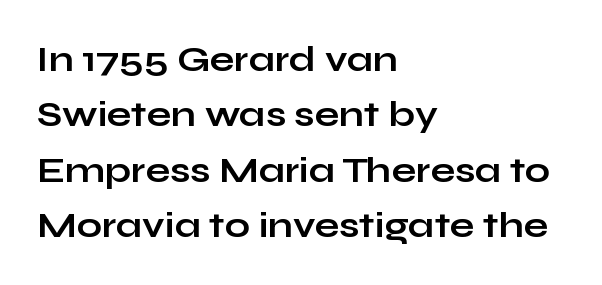
The line-height multiplier appears to be the usual default. The passage shown is typed in a proportional face where columns would drift. Each letter's strokes conclude bluntly, with no projecting serifs. A student would call this left alignment; a typographer would say flush left, rag right.
